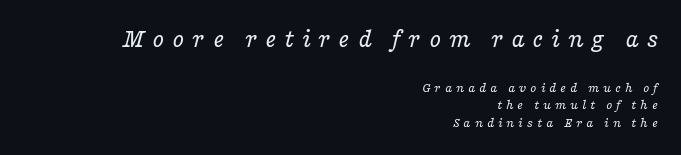
Q: Is the text bold? A: No.
Q: Is the text italic (slanted)? A: Yes, it leans right by about 16 degrees.
Q: Is the text underlined? A: No.
Q: How is the paragraph aligned? A: Right-aligned.
Q: Is the spacing between letters normal or unusually wide? A: Unusually wide.
Q: Is the spacing between lines tight, normal or loose? A: Normal.
Q: Which block of text is set in a larger size, the first (top) or the second (bottom)? A: The first (top) one.
